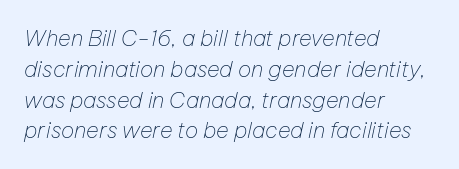
Q: Is the text bold? A: No.
Q: Is the text italic (slanted)? A: Yes, it leans right by about 12 degrees.
Q: Is the text underlined? A: No.
Q: How is the paragraph aligned? A: Left-aligned.
Q: Is the spacing between letters normal or unusually wide? A: Normal.
Q: Is the spacing between lines tight, normal or loose? A: Normal.
